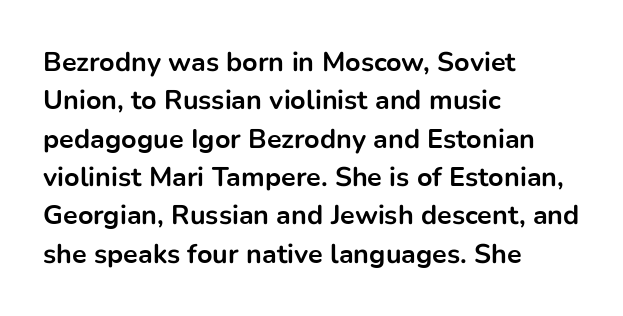
Glyph-to-glyph distance matches everyday printed text. Notice how thick the strokes are: this is what a full bold looks like. A normal amount of white space separates one row of letters from the next. Only glyphs here, with clear space below each row. Vertical strokes here are truly vertical.
